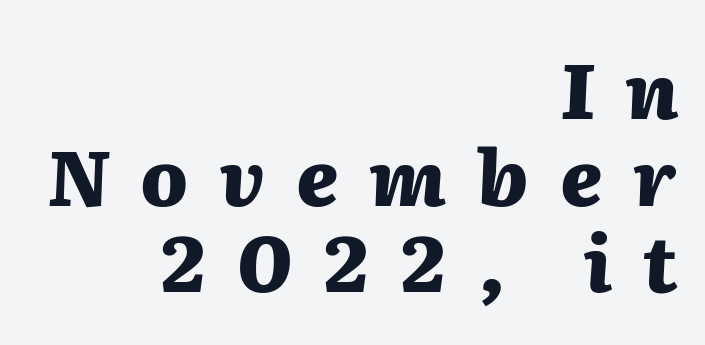
{"italic": "yes", "lean": "right", "slant_degrees": 2, "bold": "yes", "weight": "heavy", "width": "normal", "stroke_contrast": "medium", "x_height": "medium", "monospaced": "no", "underline": "no", "align": "right", "line_spacing": "tight", "line_spacing_ratio": 1.11, "letter_spacing": "wide", "letter_spacing_em": 0.4, "glyph_px": 78}
